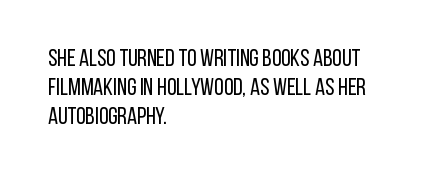
Q: Is the text bold? A: No.
Q: Is the text italic (slanted)? A: No, it is upright.
Q: Is the text underlined? A: No.
Q: How is the paragraph aligned? A: Left-aligned.
Q: Is the spacing between letters normal or unusually wide? A: Normal.
